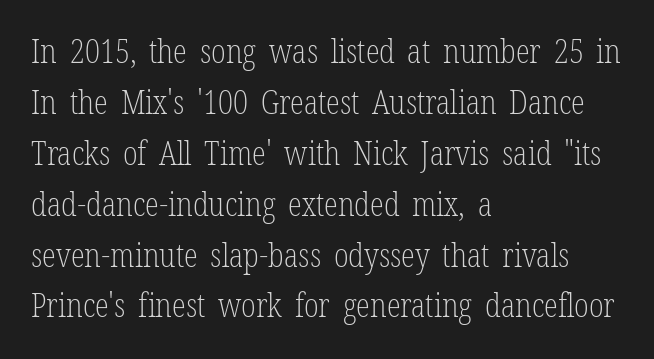
The image shows 32 px light, condensed serif type, upright; set left-aligned, normal line spacing (1.59x), normal letter spacing, not underlined; low stroke contrast and a medium x-height.
